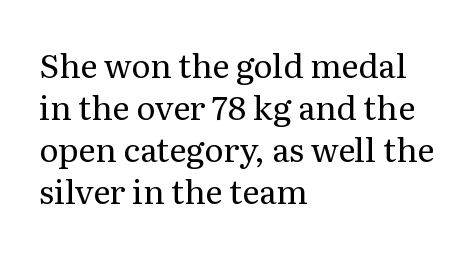
Q: Is the text bold? A: No.
Q: Is the text italic (slanted)? A: No, it is upright.
Q: Is the typeface a serif or a sans-serif typeface? A: Serif.
Q: Is the text underlined? A: No.
Q: How is the paragraph aligned? A: Left-aligned.
Q: Is the spacing between letters normal or unusually wide? A: Normal.
Q: Is the spacing between lines tight, normal or loose? A: Normal.
Q: Width (condensed, normal, or wide)? A: Normal.
Q: Stroke contrast? A: Medium.
Q: x-height? A: Medium.
Q: Monospaced? A: No.
